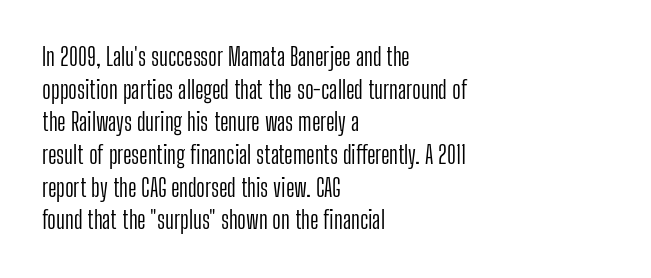
{"italic": "no", "bold": "no", "underline": "no", "align": "left", "line_spacing": "normal", "line_spacing_ratio": 1.36, "letter_spacing": "normal", "letter_spacing_em": 0.0, "glyph_px": 24}
